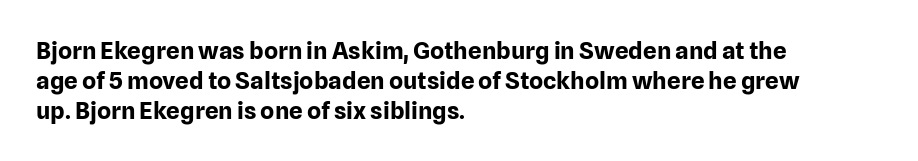
The image shows 24 px bold type, upright; set left-aligned, normal line spacing (1.25x), normal letter spacing, not underlined.
